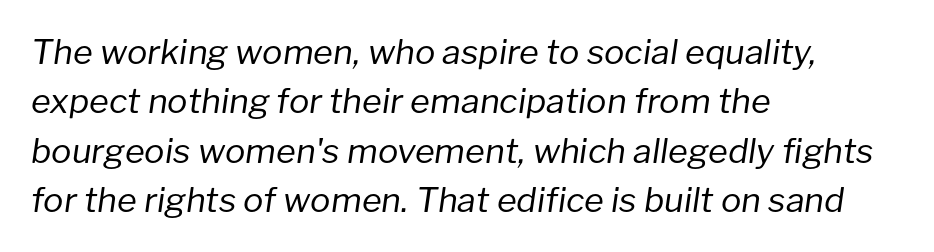
Here the designer chose a conventional face with non-uniform glyph widths. Visually the block forms a straight wall on the left and a jagged coastline on the right. What's the leading like? Ordinary, nothing unusual. Bold? No — there's no thickening of the strokes. Honestly, the letter spacing is just normal — you wouldn't notice it.
